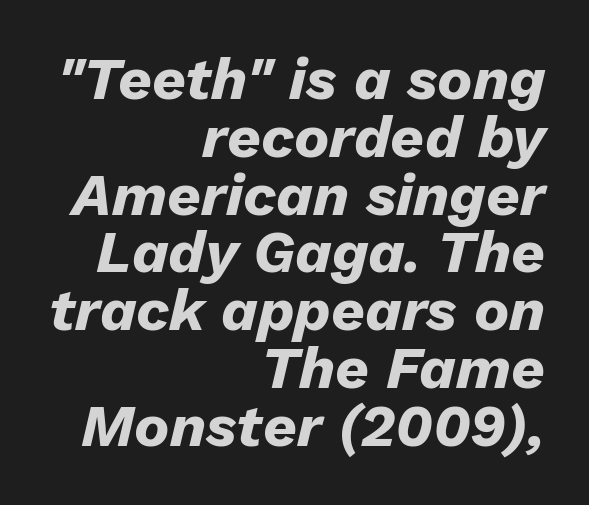
Q: Is the text bold? A: Yes.
Q: Is the text italic (slanted)? A: Yes, it leans right by about 13 degrees.
Q: Is the text underlined? A: No.
Q: How is the paragraph aligned? A: Right-aligned.
Q: Is the spacing between letters normal or unusually wide? A: Normal.
Q: Is the spacing between lines tight, normal or loose? A: Tight.
Q: Width (condensed, normal, or wide)? A: Normal.
Q: Stroke contrast? A: Low.
Q: x-height? A: Medium.
Q: Monospaced? A: No.
